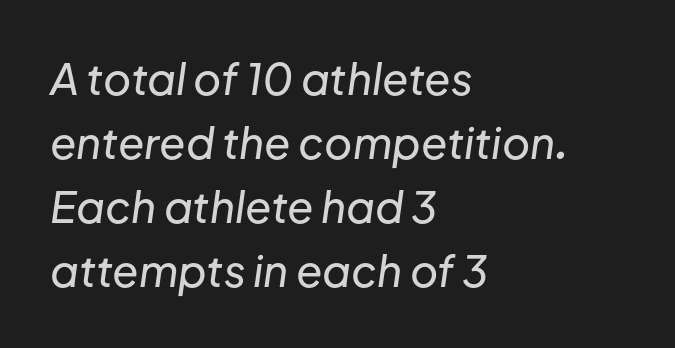
Notice how descenders clear the ascenders below comfortably — that's standard leading. Would a proofreader flag this as italicized? Yes. Caption: multi-line text, flush left, ragged right. Nobody touched the tracking dial on this one.
